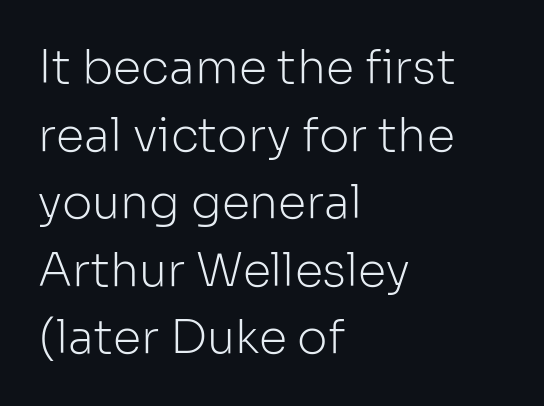
Q: Is the text bold? A: No.
Q: Is the text italic (slanted)? A: No, it is upright.
Q: Is the typeface a serif or a sans-serif typeface? A: Sans-serif.
Q: Is the text underlined? A: No.
Q: How is the paragraph aligned? A: Left-aligned.
Q: Is the spacing between letters normal or unusually wide? A: Normal.
Q: Is the spacing between lines tight, normal or loose? A: Normal.
Q: Width (condensed, normal, or wide)? A: Normal.
Q: Stroke contrast? A: Low.
Q: x-height? A: Medium.
Q: Monospaced? A: No.
